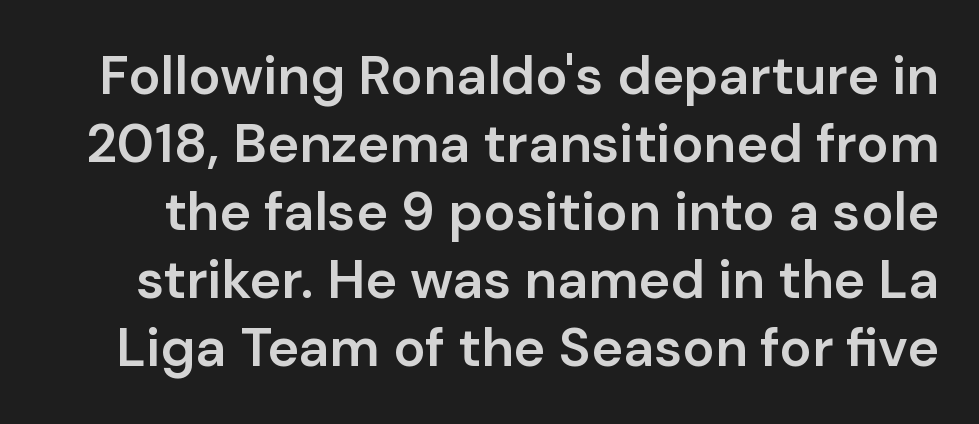
{"serif": "no", "italic": "no", "bold": "semi", "weight": "semibold", "width": "normal", "stroke_contrast": "low", "x_height": "medium", "monospaced": "no", "underline": "no", "line_spacing": "normal", "line_spacing_ratio": 1.26, "letter_spacing": "normal", "letter_spacing_em": 0.0, "glyph_px": 54}
